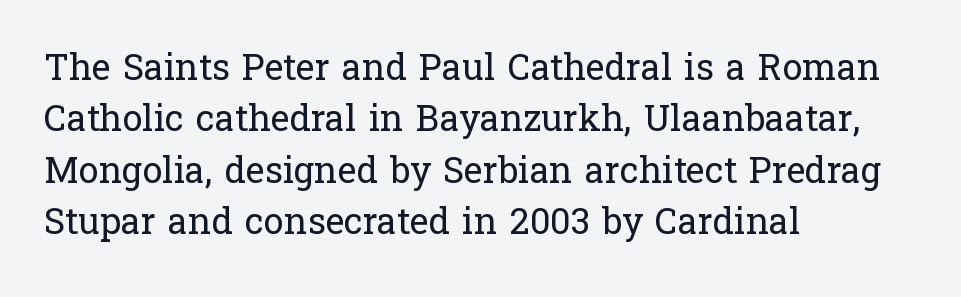
Q: Is the text bold? A: No.
Q: Is the text italic (slanted)? A: No, it is upright.
Q: Is the typeface a serif or a sans-serif typeface? A: Serif.
Q: Is the text underlined? A: No.
Q: How is the paragraph aligned? A: Left-aligned.
Q: Is the spacing between letters normal or unusually wide? A: Normal.
Q: Is the spacing between lines tight, normal or loose? A: Normal.
Q: Width (condensed, normal, or wide)? A: Normal.
Q: Stroke contrast? A: Low.
Q: x-height? A: Medium.
Q: Monospaced? A: No.
